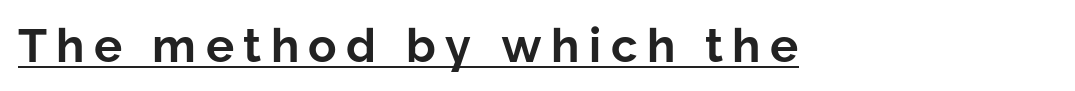
The image shows 47 px bold sans-serif type, upright; set unusually wide letter spacing (+0.2 em), underlined; low stroke contrast and a medium x-height.
